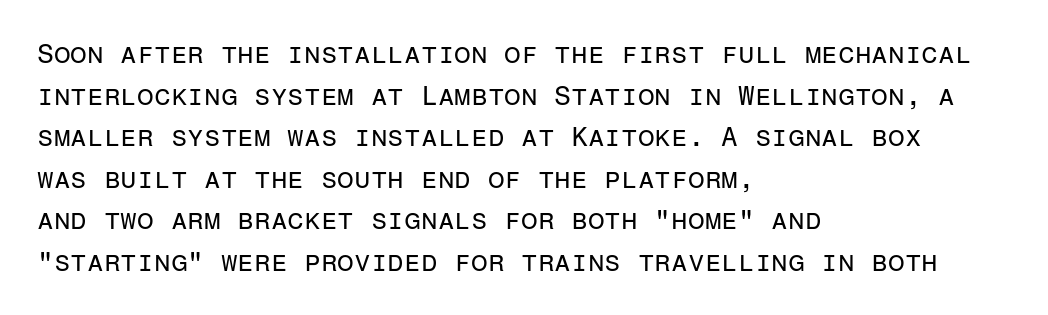
The image shows 27 px text type, upright; set left-aligned, normal line spacing (1.54x), normal letter spacing, not underlined.
